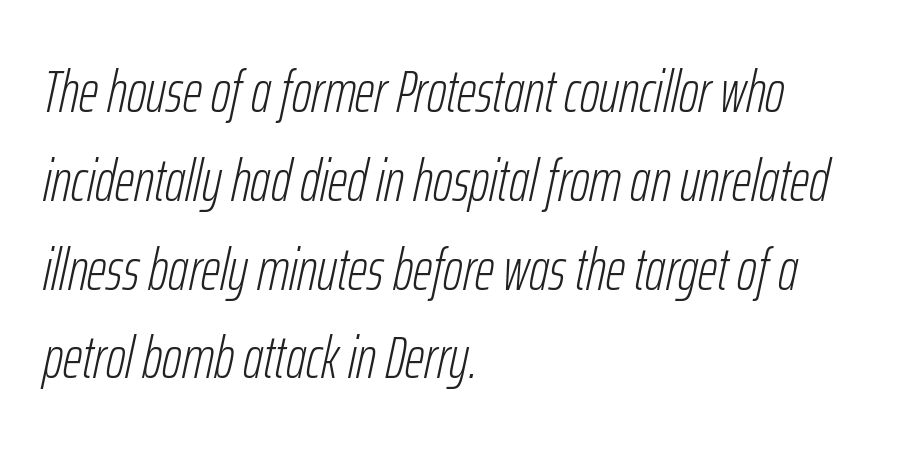
The image shows 60 px light, condensed type, italic (leaning right); set left-aligned, normal line spacing (1.48x), normal letter spacing, not underlined; low stroke contrast and a medium x-height.
